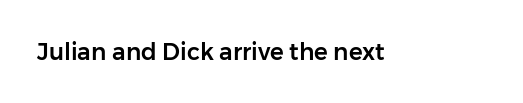
Each word holds together tightly as a unit, with standard inter-letter gaps. Posture: upright roman. The specimen omits any rule beneath the text block's lines.
